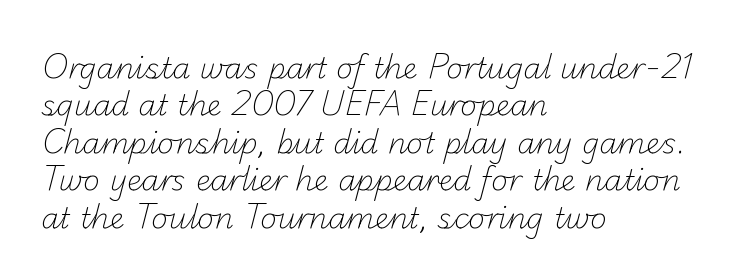
The image shows 29 px light sans-serif type; set left-aligned, normal line spacing (1.29x), normal letter spacing, not underlined; low stroke contrast and a small x-height.
